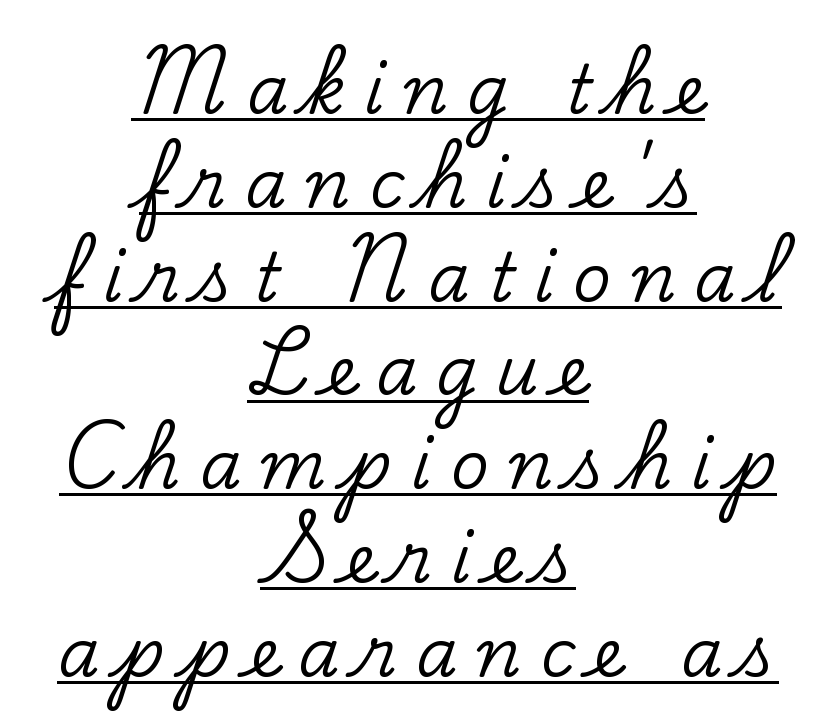
Proportional: the letters do not fall into vertical columns. Compared with undecorated copy, this sample adds a rule below the words. These lines stack symmetrically, like a column narrowing and widening about its center. The font family rendered here belongs to the serif group. Is the letter spacing exaggerated? Yes — the characters are pushed far apart.
